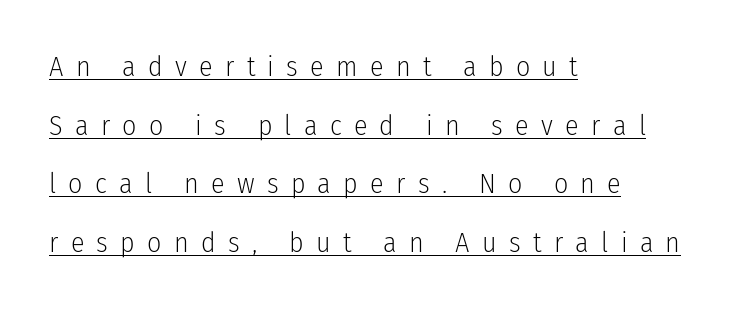
{"serif": "no", "italic": "no", "bold": "no", "weight": "light", "width": "condensed", "stroke_contrast": "low", "x_height": "medium", "monospaced": "no", "underline": "yes", "align": "left", "line_spacing": "loose", "line_spacing_ratio": 2.09, "letter_spacing": "wide", "letter_spacing_em": 0.44, "glyph_px": 28}
